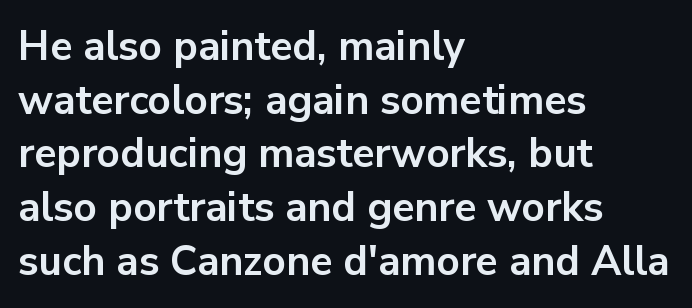
The string is rendered with underlining switched off. The font is running at its bold setting. Vertical strokes here are truly vertical. Normally led — the rows are evenly, conventionally spaced.
